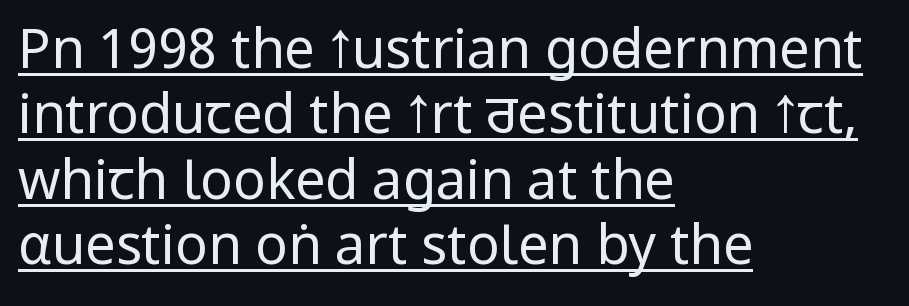
Q: Is the text bold? A: No.
Q: Is the text italic (slanted)? A: No, it is upright.
Q: Is the typeface a serif or a sans-serif typeface? A: Sans-serif.
Q: Is the text underlined? A: Yes.
Q: How is the paragraph aligned? A: Left-aligned.
Q: Is the spacing between letters normal or unusually wide? A: Normal.
Q: Width (condensed, normal, or wide)? A: Condensed.
Q: Stroke contrast? A: Low.
Q: x-height? A: Large.
Q: Monospaced? A: No.
